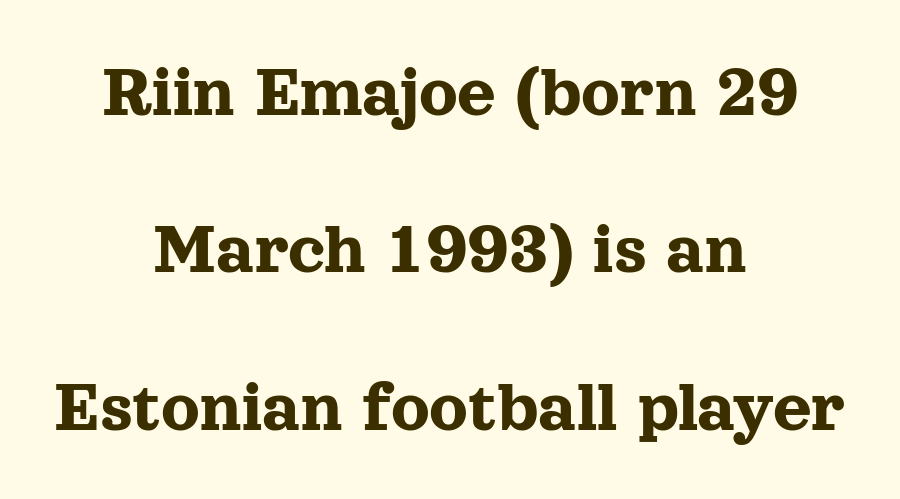
A typesetter would call this proportional, since set widths differ per character. These lines were composed using upright roman letters. A typesetter would call this zero additional tracking. The foot of each line stays bare and open. The glyphs in this specimen are seriffed.
